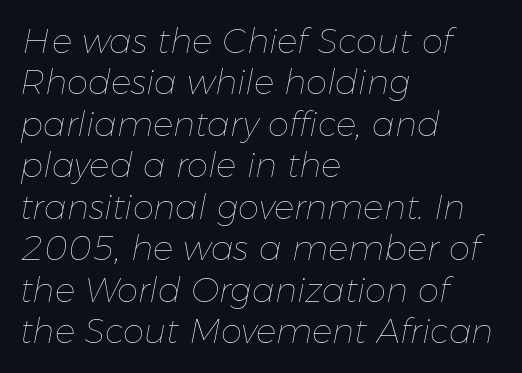
{"italic": "yes", "lean": "right", "slant_degrees": 11, "bold": "no", "weight": "thin", "width": "normal", "stroke_contrast": "low", "x_height": "medium", "monospaced": "no", "underline": "no", "align": "left", "line_spacing_ratio": 1.22, "letter_spacing": "normal", "letter_spacing_em": 0.0, "glyph_px": 34}
